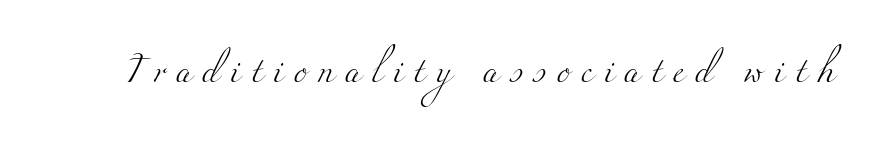
The image shows 25 px text type; set unusually wide letter spacing (+0.44 em), not underlined.
